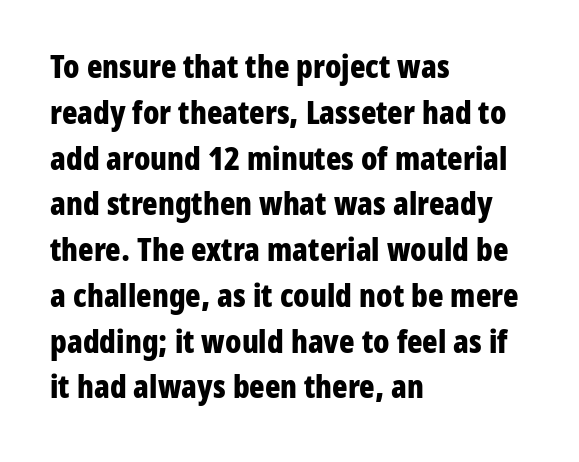
The image shows 32 px bold, condensed sans-serif type, upright; set left-aligned, normal line spacing (1.43x), normal letter spacing, not underlined; low stroke contrast and a medium x-height.
